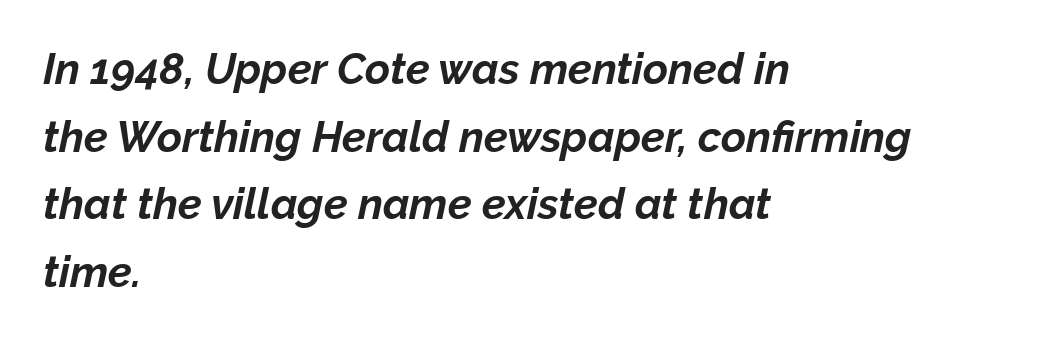
The image shows 43 px bold type, italic (leaning right); set left-aligned, normal line spacing (1.57x), normal letter spacing, not underlined; low stroke contrast and a medium x-height.
